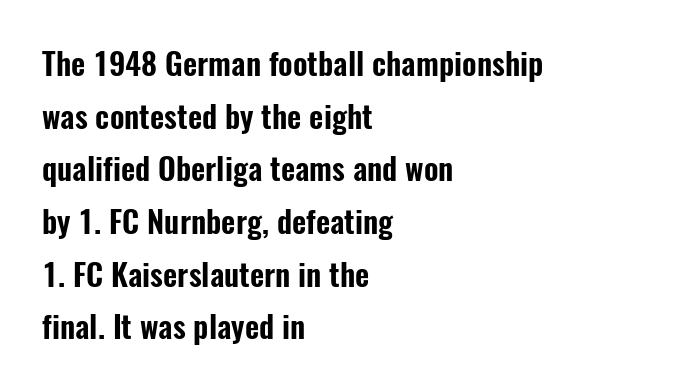
{"serif": "no", "italic": "no", "width": "condensed", "stroke_contrast": "low", "x_height": "medium", "monospaced": "no", "underline": "no", "align": "left", "line_spacing": "normal", "line_spacing_ratio": 1.7, "letter_spacing": "normal", "letter_spacing_em": 0.0, "glyph_px": 31}
